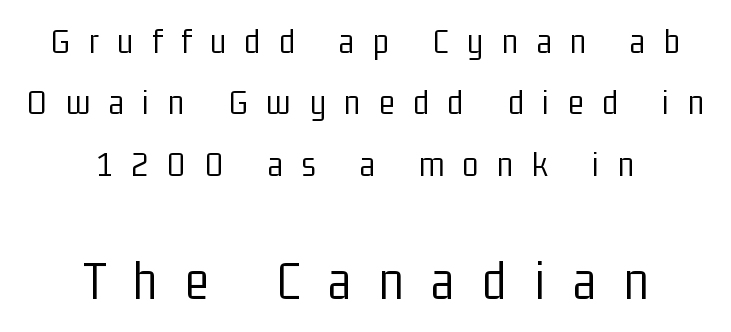
{"serif": "no", "italic": "no", "bold": "no", "weight": "light", "width": "condensed", "stroke_contrast": "low", "x_height": "medium", "monospaced": "no", "underline": "no", "align": "center", "line_spacing": "normal", "line_spacing_ratio": 1.66, "letter_spacing": "wide", "letter_spacing_em": 0.5, "larger_block": "second", "size_ratio": 1.51, "glyph_px": 56}
